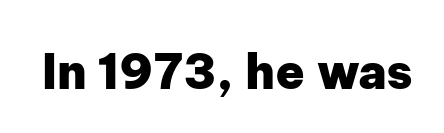
Q: Is the text bold? A: Yes.
Q: Is the text italic (slanted)? A: No, it is upright.
Q: Is the typeface a serif or a sans-serif typeface? A: Sans-serif.
Q: Is the text underlined? A: No.
Q: Is the spacing between letters normal or unusually wide? A: Normal.
Q: Width (condensed, normal, or wide)? A: Normal.
Q: Stroke contrast? A: Low.
Q: x-height? A: Medium.
Q: Monospaced? A: No.
